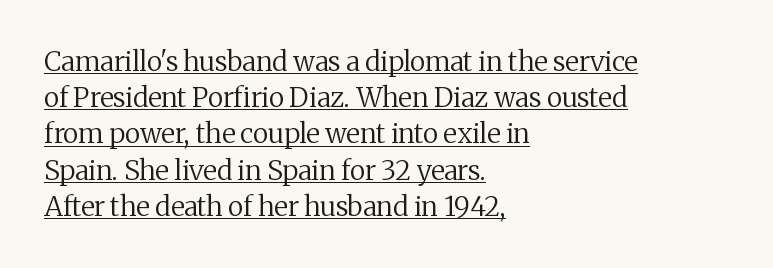
A classic flush-left, rag-right setting is used for this passage. A typographer would call this underscored text. The tracking reads as untouched default to a designer's eye. The typography opts for an upright posture over an oblique one. Stroke thickness stays within the range of a standard reading face or lighter.
